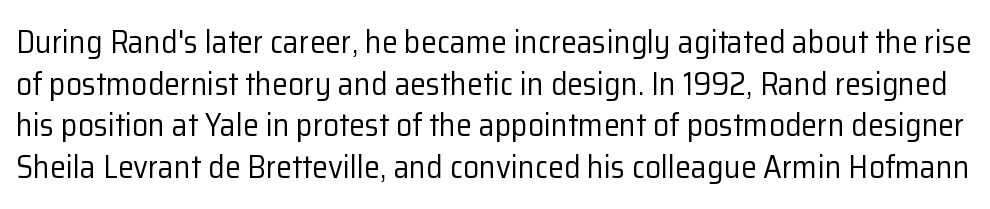
Q: Is the text bold? A: No.
Q: Is the text italic (slanted)? A: No, it is upright.
Q: Is the typeface a serif or a sans-serif typeface? A: Sans-serif.
Q: Is the text underlined? A: No.
Q: Is the spacing between letters normal or unusually wide? A: Normal.
Q: Is the spacing between lines tight, normal or loose? A: Normal.
Q: Width (condensed, normal, or wide)? A: Normal.
Q: Stroke contrast? A: Low.
Q: x-height? A: Medium.
Q: Monospaced? A: No.
